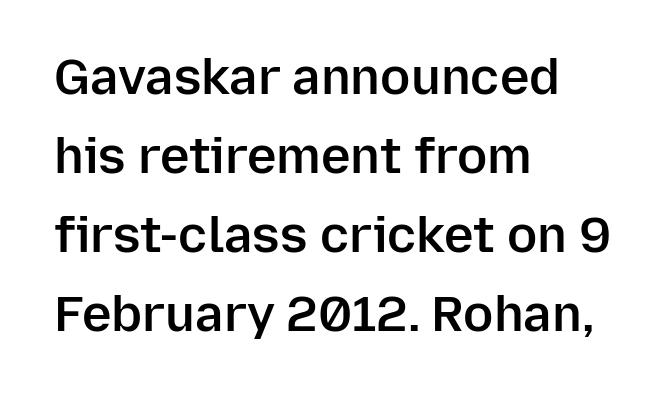
The image shows 50 px semibold sans-serif type, upright; set left-aligned, normal line spacing (1.58x), normal letter spacing, not underlined; low stroke contrast and a medium x-height.
